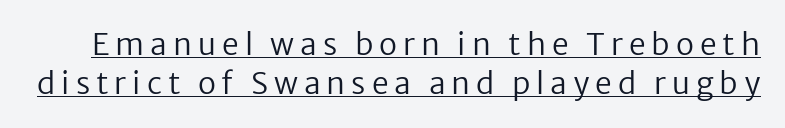
{"serif": "no", "italic": "no", "bold": "no", "weight": "regular", "width": "normal", "stroke_contrast": "low", "x_height": "medium", "monospaced": "no", "underline": "yes", "line_spacing": "normal", "line_spacing_ratio": 1.3, "letter_spacing": "wide", "letter_spacing_em": 0.2, "glyph_px": 30}
